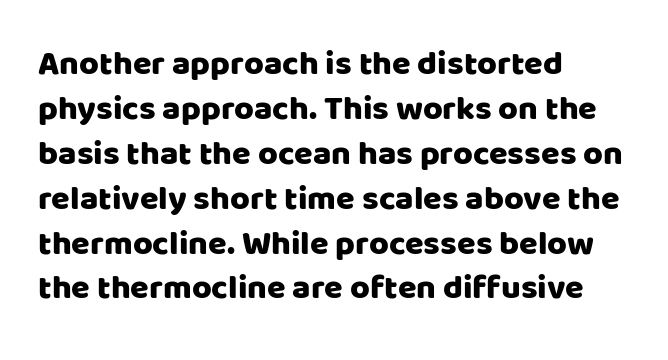
The image shows 34 px sans-serif type, upright; set left-aligned, normal line spacing (1.32x), normal letter spacing, not underlined; low stroke contrast and a large x-height.
